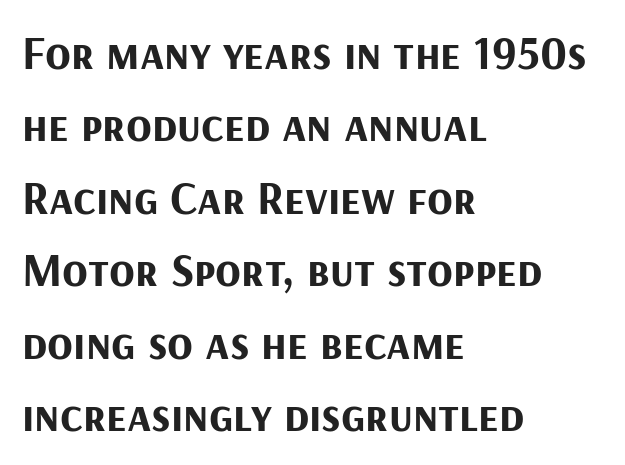
Q: Is the text bold? A: Yes.
Q: Is the text italic (slanted)? A: No, it is upright.
Q: Is the typeface a serif or a sans-serif typeface? A: Sans-serif.
Q: Is the text underlined? A: No.
Q: How is the paragraph aligned? A: Left-aligned.
Q: Is the spacing between letters normal or unusually wide? A: Normal.
Q: Is the spacing between lines tight, normal or loose? A: Normal.
Q: Width (condensed, normal, or wide)? A: Normal.
Q: Stroke contrast? A: Medium.
Q: x-height? A: Medium.
Q: Monospaced? A: No.
